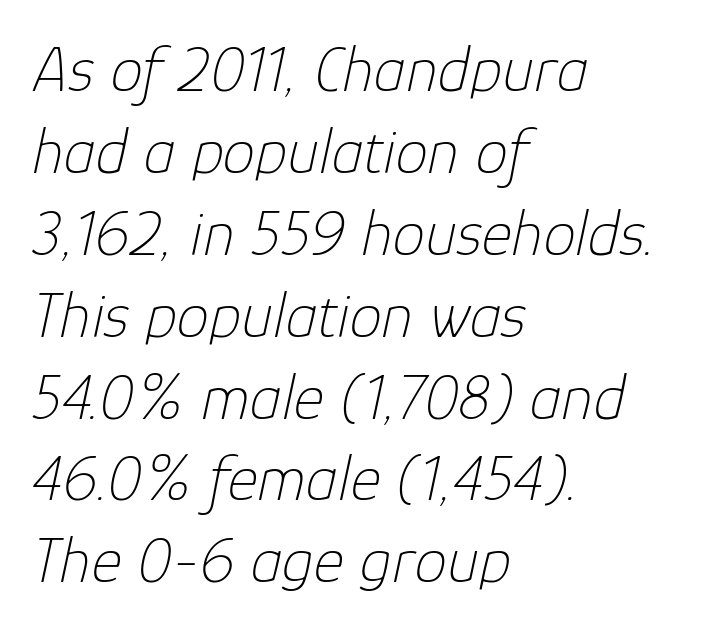
{"italic": "yes", "lean": "right", "slant_degrees": 12, "bold": "no", "weight": "thin", "width": "normal", "stroke_contrast": "low", "x_height": "medium", "monospaced": "no", "underline": "no", "align": "left", "line_spacing": "normal", "line_spacing_ratio": 1.26, "letter_spacing": "normal", "letter_spacing_em": 0.0, "glyph_px": 65}
